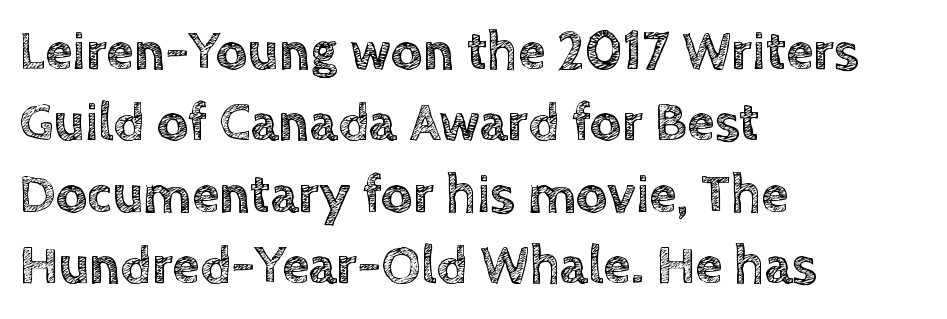
The image shows 55 px text type, upright; set left-aligned, normal line spacing (1.3x), normal letter spacing, not underlined; a large x-height.
